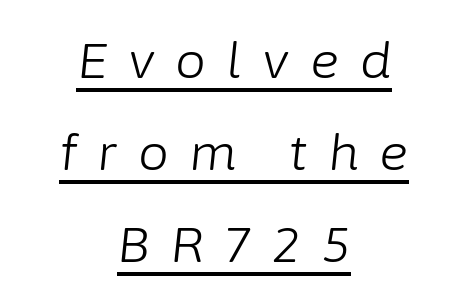
Q: Is the text bold? A: No.
Q: Is the text italic (slanted)? A: Yes, it leans right by about 6 degrees.
Q: Is the text underlined? A: Yes.
Q: How is the paragraph aligned? A: Centered.
Q: Is the spacing between letters normal or unusually wide? A: Unusually wide.
Q: Width (condensed, normal, or wide)? A: Normal.
Q: Stroke contrast? A: Low.
Q: x-height? A: Medium.
Q: Monospaced? A: No.
